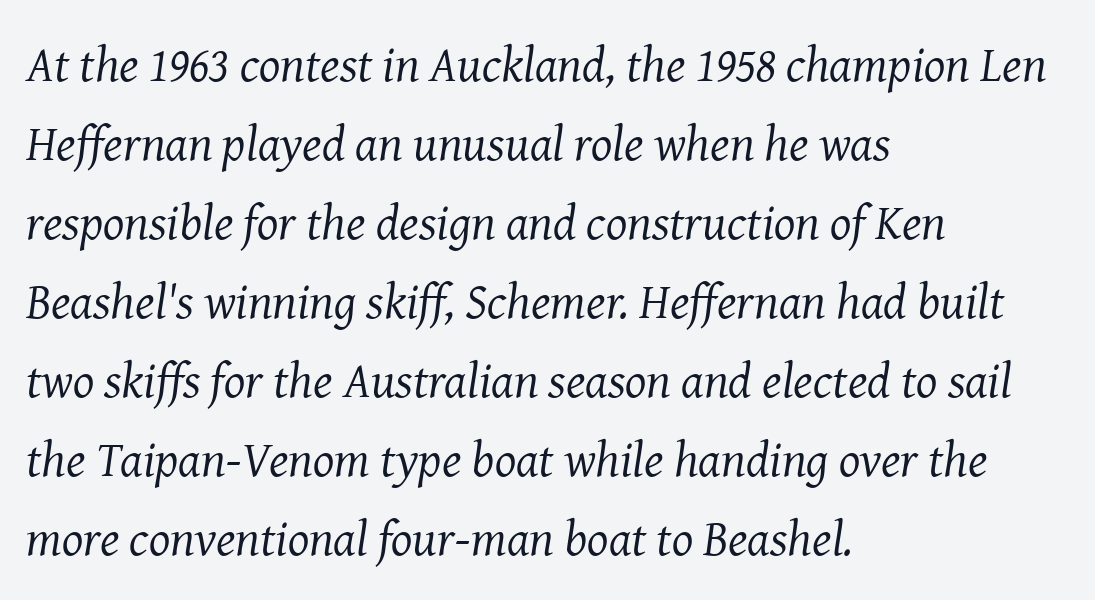
Q: Is the text bold? A: No.
Q: Is the text italic (slanted)? A: Yes, it leans right by about 8 degrees.
Q: Is the typeface a serif or a sans-serif typeface? A: Serif.
Q: Is the text underlined? A: No.
Q: How is the paragraph aligned? A: Left-aligned.
Q: Is the spacing between letters normal or unusually wide? A: Normal.
Q: Is the spacing between lines tight, normal or loose? A: Normal.
Q: Width (condensed, normal, or wide)? A: Normal.
Q: Stroke contrast? A: Medium.
Q: x-height? A: Medium.
Q: Monospaced? A: No.
